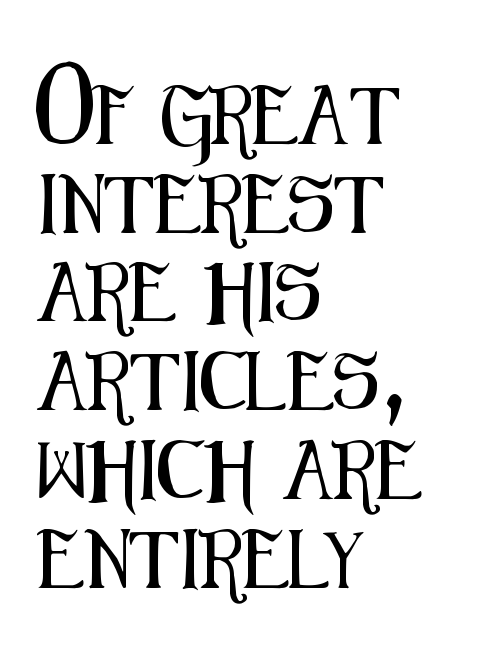
{"italic": "no", "width": "condensed", "stroke_contrast": "medium", "x_height": "medium", "monospaced": "no", "underline": "no", "align": "left", "line_spacing": "normal", "line_spacing_ratio": 1.53, "letter_spacing": "normal", "letter_spacing_em": 0.0, "glyph_px": 58}
